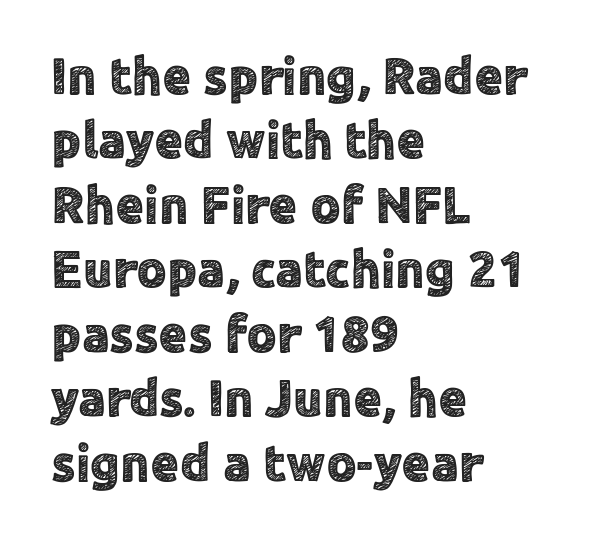
Q: Is the text italic (slanted)? A: No, it is upright.
Q: Is the typeface a serif or a sans-serif typeface? A: Sans-serif.
Q: Is the text underlined? A: No.
Q: How is the paragraph aligned? A: Left-aligned.
Q: Is the spacing between letters normal or unusually wide? A: Normal.
Q: Width (condensed, normal, or wide)? A: Normal.
Q: x-height? A: Medium.
Q: Monospaced? A: No.
